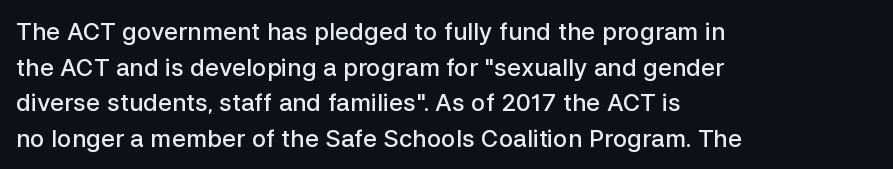
{"italic": "no", "bold": "semi", "underline": "no", "align": "left", "line_spacing": "normal", "line_spacing_ratio": 1.48, "letter_spacing": "normal", "letter_spacing_em": 0.0, "glyph_px": 24}
